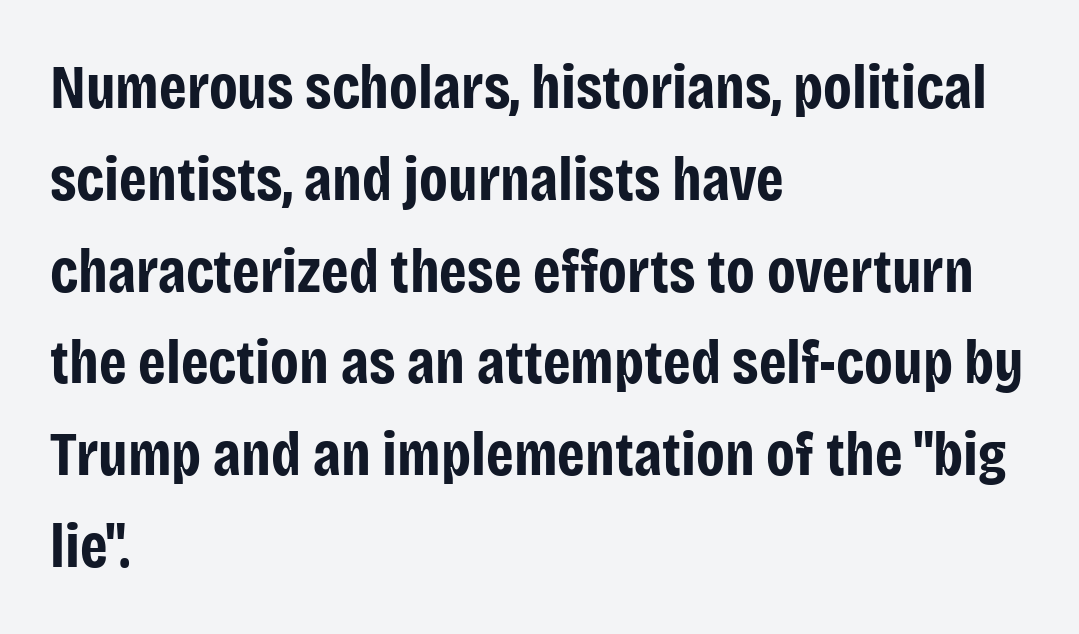
{"serif": "no", "italic": "no", "bold": "yes", "weight": "bold", "width": "condensed", "stroke_contrast": "low", "x_height": "large", "monospaced": "no", "underline": "no", "align": "left", "line_spacing": "normal", "line_spacing_ratio": 1.48, "letter_spacing": "normal", "letter_spacing_em": 0.0, "glyph_px": 62}
